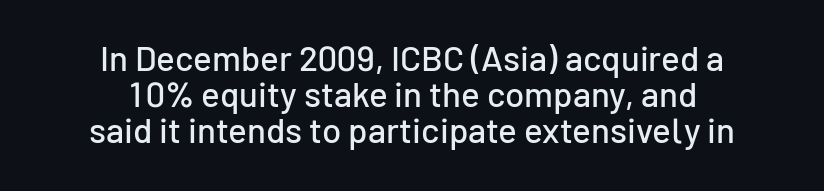
The image shows 35 px sans-serif type, upright; set centered, tight line spacing (1.03x), normal letter spacing, not underlined; low stroke contrast and a medium x-height.
